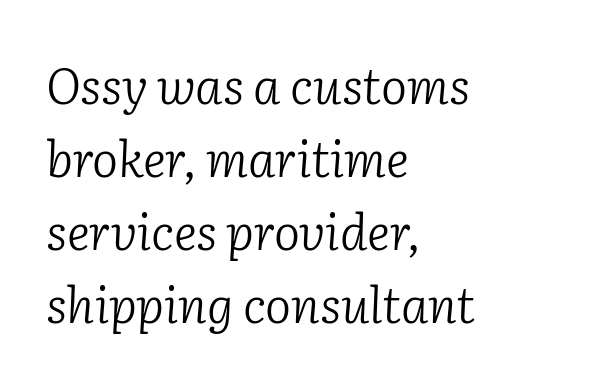
{"serif": "yes", "italic": "yes", "lean": "right", "slant_degrees": 2, "bold": "no", "weight": "light", "width": "normal", "stroke_contrast": "low", "x_height": "medium", "monospaced": "no", "underline": "no", "align": "left", "line_spacing": "normal", "line_spacing_ratio": 1.49, "letter_spacing": "normal", "letter_spacing_em": 0.0, "glyph_px": 49}
